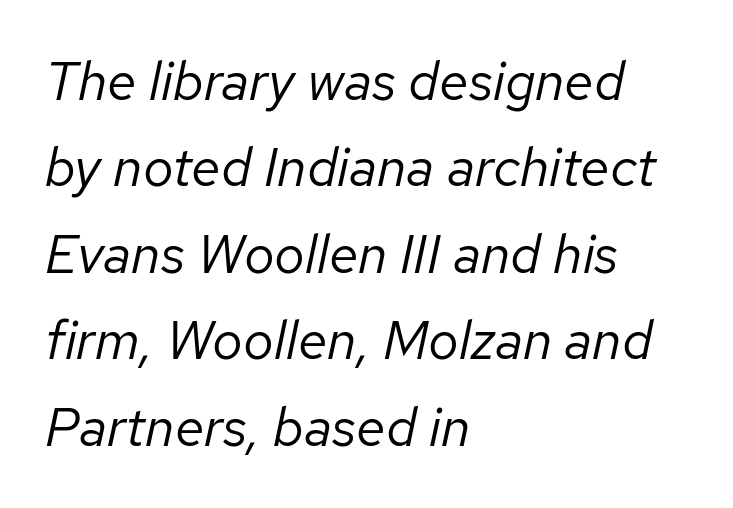
{"italic": "yes", "lean": "right", "slant_degrees": 12, "bold": "no", "weight": "regular", "width": "normal", "stroke_contrast": "low", "x_height": "medium", "monospaced": "no", "underline": "no", "align": "left", "line_spacing": "normal", "line_spacing_ratio": 1.6, "letter_spacing": "normal", "letter_spacing_em": 0.0, "glyph_px": 54}
